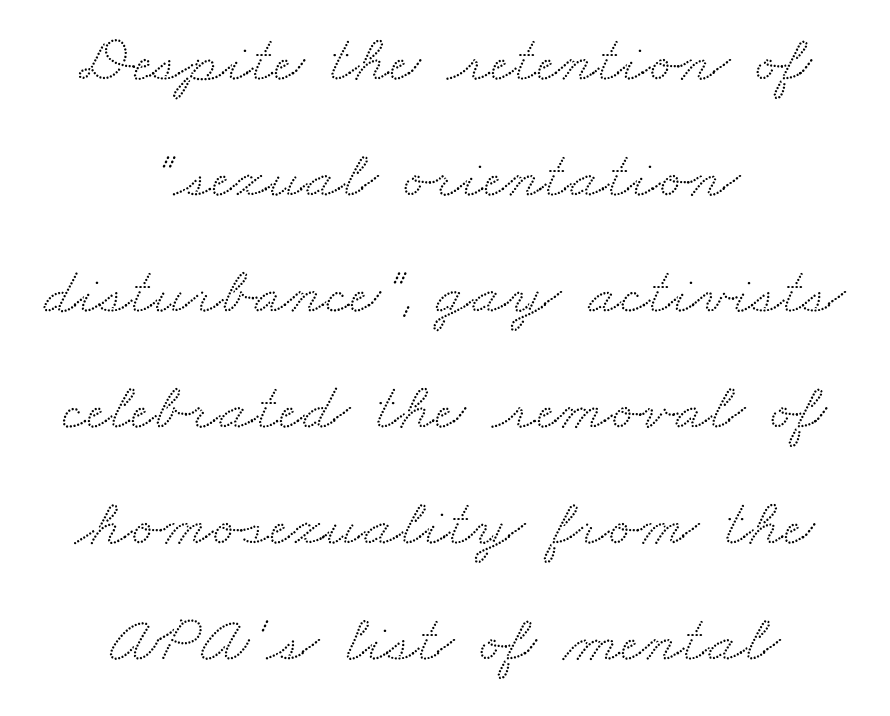
The image shows 67 px wide serif type; set centered, line spacing 1.73x, normal letter spacing, not underlined; medium stroke contrast and a small x-height.
